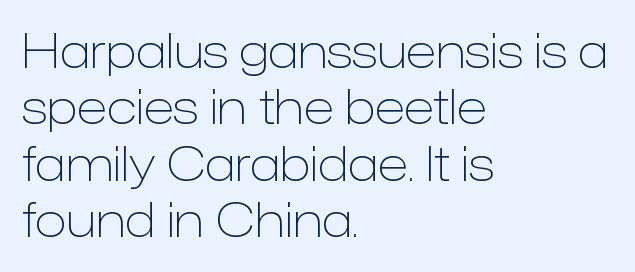
{"serif": "no", "italic": "no", "bold": "no", "weight": "light", "width": "normal", "stroke_contrast": "low", "x_height": "medium", "monospaced": "no", "underline": "no", "align": "left", "line_spacing_ratio": 1.2, "letter_spacing": "normal", "letter_spacing_em": 0.0, "glyph_px": 47}
